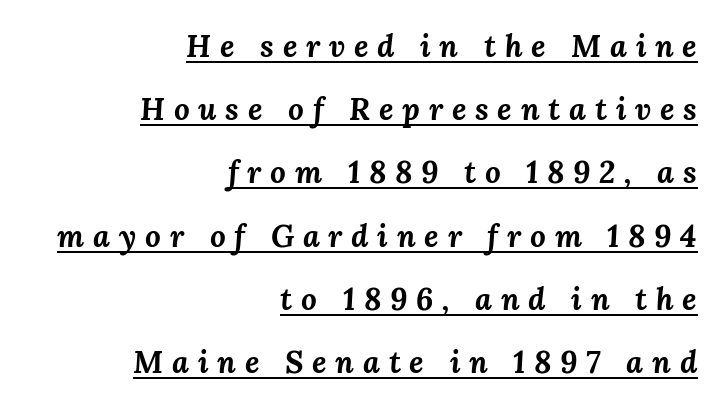
A typesetter would call this leading open, well beyond the default. Notice how the stems are inclined rather than vertical — that's the hallmark of italics. Horizontally, the lines are justified to the trailing edge only. The face used here is proportionally spaced, like ordinary book or web type. The specimen includes a rule beneath the text block's lines.
